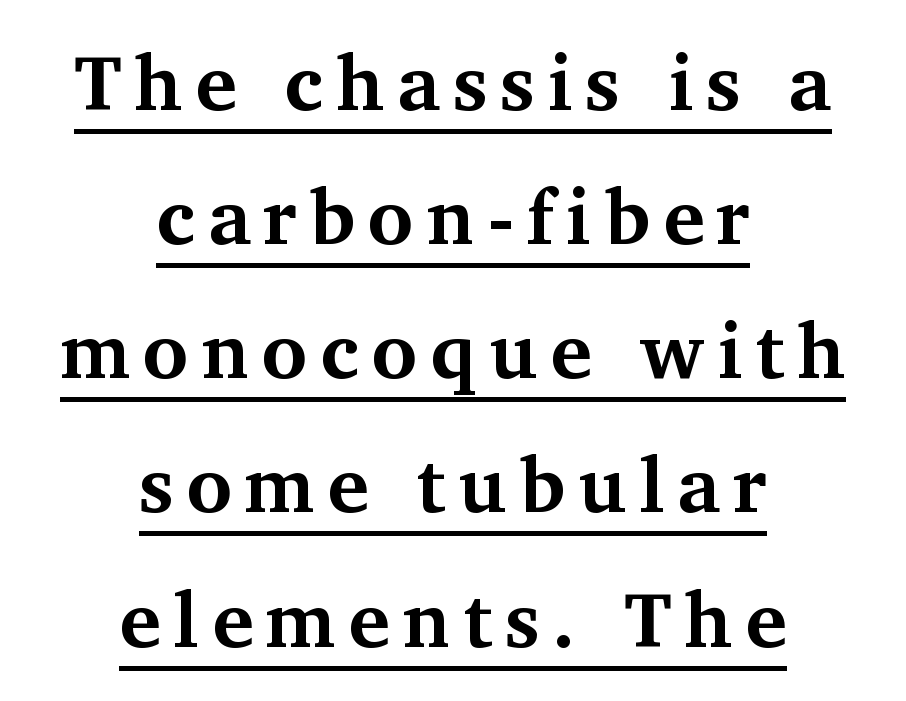
Q: Is the text bold? A: Yes.
Q: Is the text italic (slanted)? A: No, it is upright.
Q: Is the typeface a serif or a sans-serif typeface? A: Serif.
Q: Is the text underlined? A: Yes.
Q: How is the paragraph aligned? A: Centered.
Q: Width (condensed, normal, or wide)? A: Normal.
Q: Stroke contrast? A: Medium.
Q: x-height? A: Medium.
Q: Monospaced? A: No.
